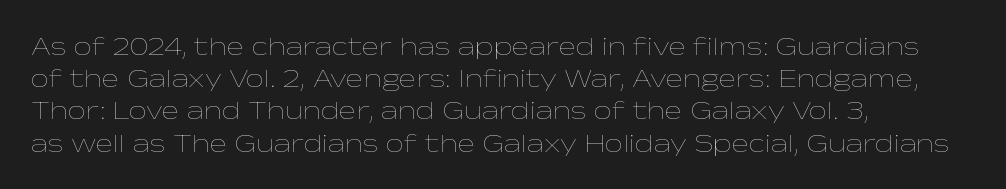
The image shows 26 px text type, upright; set left-aligned, line spacing 1.24x, normal letter spacing, not underlined.
